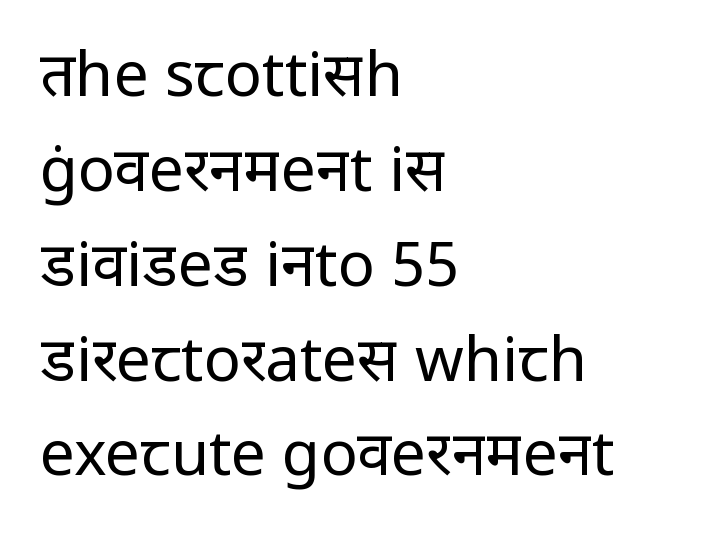
{"serif": "no", "italic": "no", "bold": "no", "weight": "regular", "width": "normal", "stroke_contrast": "low", "x_height": "medium", "monospaced": "no", "underline": "no", "align": "left", "line_spacing": "normal", "line_spacing_ratio": 1.53, "letter_spacing": "normal", "letter_spacing_em": 0.0, "glyph_px": 62}
